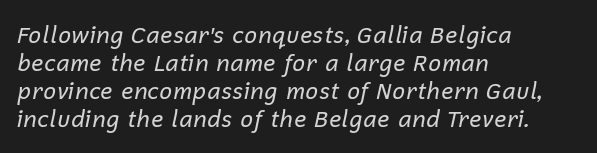
The face looks like a standard text weight, possibly lighter. This is oblique type, the kind used for emphasis or titles. The passage shown is not underscored anywhere. One-word summary of the alignment: left.
